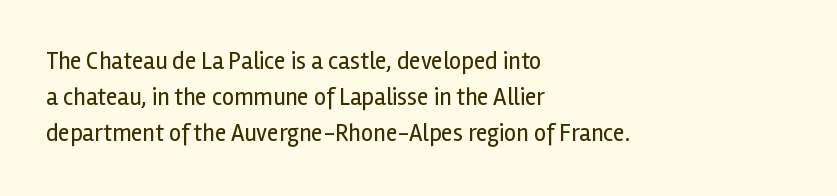
Default kerning and tracking; the words read as compact shapes. Tall strokes in this sample are plumb rather than angled. This rendering uses left alignment, leaving the right contour irregular. Students, observe: this is what conventionally led text looks like. Each stroke keeps to a modest, everyday thickness or less. Honestly, there is no underline to notice here at all.
